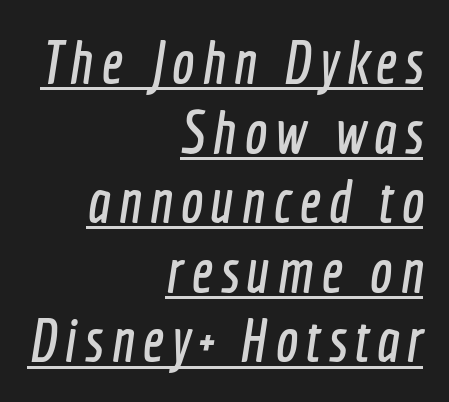
{"serif": "no", "width": "condensed", "x_height": "medium", "monospaced": "no", "underline": "yes", "align": "right", "line_spacing_ratio": 1.16, "glyph_px": 60}
